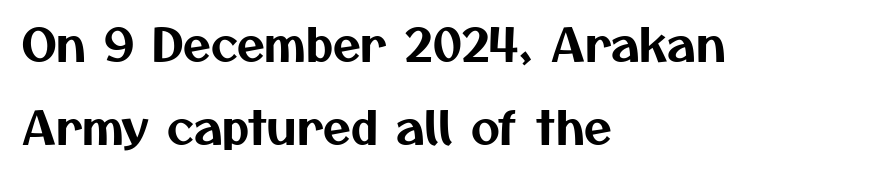
The text block is weighted toward the left margin, trailing off unevenly rightward. This rendering employs a face without finishing strokes, i.e., a sans-serif. A typesetter would call this proportional, since set widths differ per character. The space beneath each line is pristine and unruled.
